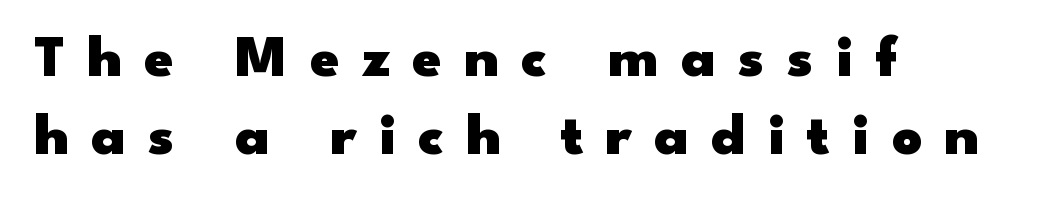
{"serif": "no", "italic": "no", "bold": "yes", "weight": "heavy", "width": "wide", "stroke_contrast": "low", "x_height": "small", "monospaced": "no", "underline": "no", "align": "left", "line_spacing": "normal", "line_spacing_ratio": 1.33, "letter_spacing": "wide", "letter_spacing_em": 0.38, "glyph_px": 59}
